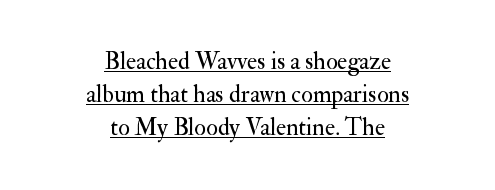
The image shows 24 px text type, upright; set centered, normal line spacing (1.38x), normal letter spacing, underlined.
